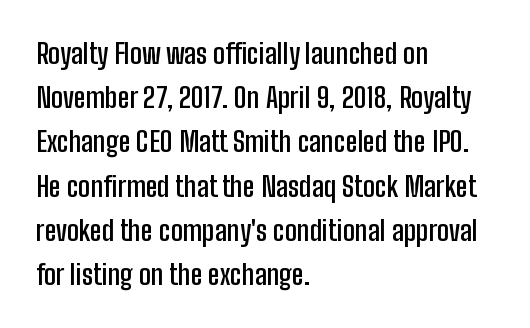
Characters follow at the spacing the type designer built in. Letterform terminals end flat and unadorned throughout the passage. Each letter keeps its own natural width here, so spacing adapts to shape. Letters rest on an invisible, unmarked baseline.
